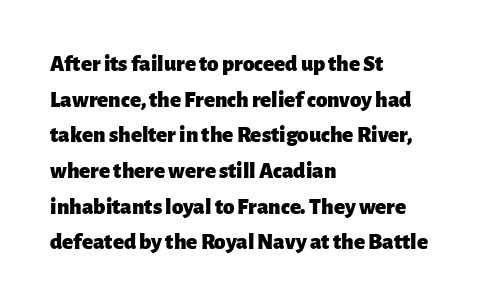
Q: Is the text bold? A: Yes.
Q: Is the text italic (slanted)? A: No, it is upright.
Q: Is the text underlined? A: No.
Q: How is the paragraph aligned? A: Left-aligned.
Q: Is the spacing between letters normal or unusually wide? A: Normal.
Q: Is the spacing between lines tight, normal or loose? A: Normal.
